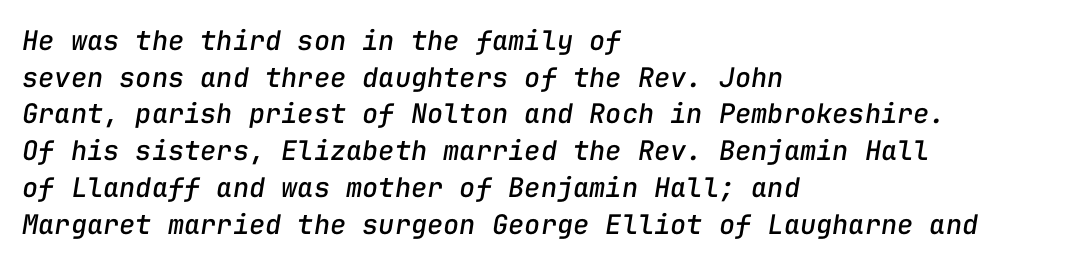
The image shows 27 px text type, italic (leaning right); set left-aligned, normal line spacing (1.36x), normal letter spacing, not underlined.
